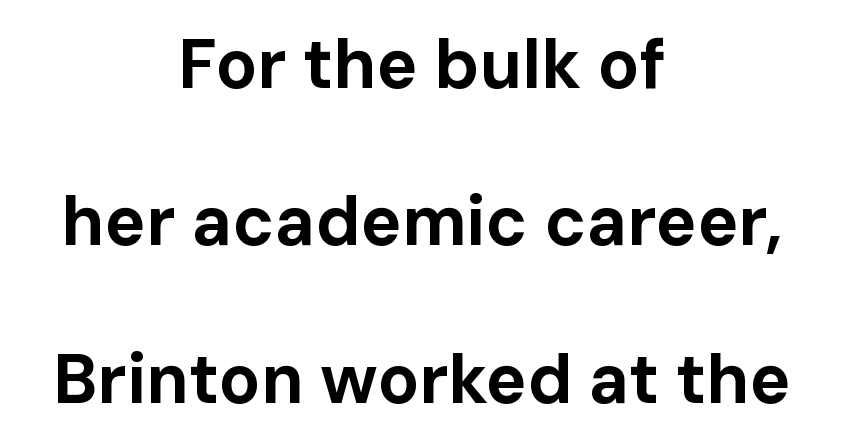
Q: Is the text bold? A: Yes.
Q: Is the text italic (slanted)? A: No, it is upright.
Q: Is the typeface a serif or a sans-serif typeface? A: Sans-serif.
Q: Is the text underlined? A: No.
Q: How is the paragraph aligned? A: Centered.
Q: Is the spacing between letters normal or unusually wide? A: Normal.
Q: Is the spacing between lines tight, normal or loose? A: Loose.
Q: Width (condensed, normal, or wide)? A: Normal.
Q: Stroke contrast? A: Low.
Q: x-height? A: Medium.
Q: Monospaced? A: No.
